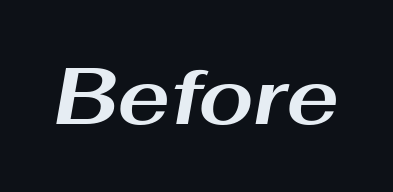
Q: Is the text bold? A: Yes.
Q: Is the text italic (slanted)? A: Yes, it leans right by about 10 degrees.
Q: Is the text underlined? A: No.
Q: Is the spacing between letters normal or unusually wide? A: Normal.
Q: Width (condensed, normal, or wide)? A: Wide.
Q: Stroke contrast? A: Medium.
Q: x-height? A: Medium.
Q: Monospaced? A: No.
